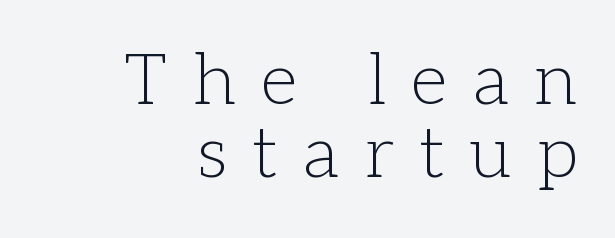
{"serif": "yes", "italic": "no", "bold": "no", "weight": "light", "width": "normal", "stroke_contrast": "low", "x_height": "medium", "monospaced": "no", "underline": "no", "align": "right", "line_spacing": "tight", "line_spacing_ratio": 1.02, "letter_spacing": "wide", "letter_spacing_em": 0.36, "glyph_px": 72}
